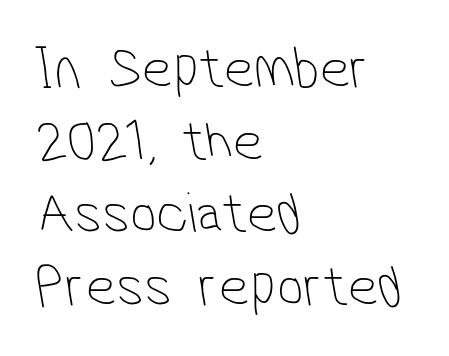
Alignment: flush left. Here the designer chose a conventional face with non-uniform glyph widths. A clean baseline with only descenders dipping below it. Stems here are at most as thick as an everyday book face. Is this a sans? Yes — the strokes have no serifs.
